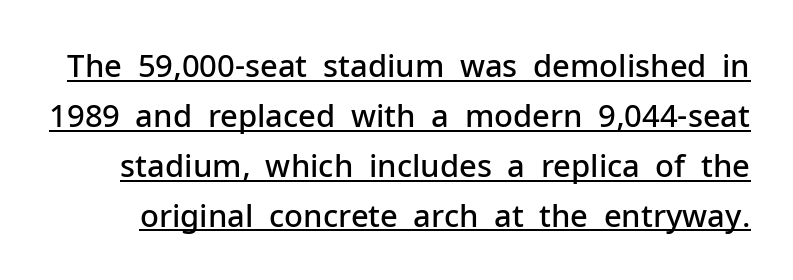
{"serif": "no", "italic": "no", "bold": "semi", "weight": "semibold", "width": "normal", "stroke_contrast": "low", "x_height": "medium", "monospaced": "no", "underline": "yes", "line_spacing": "normal", "line_spacing_ratio": 1.61, "letter_spacing": "normal", "letter_spacing_em": 0.0, "glyph_px": 31}
